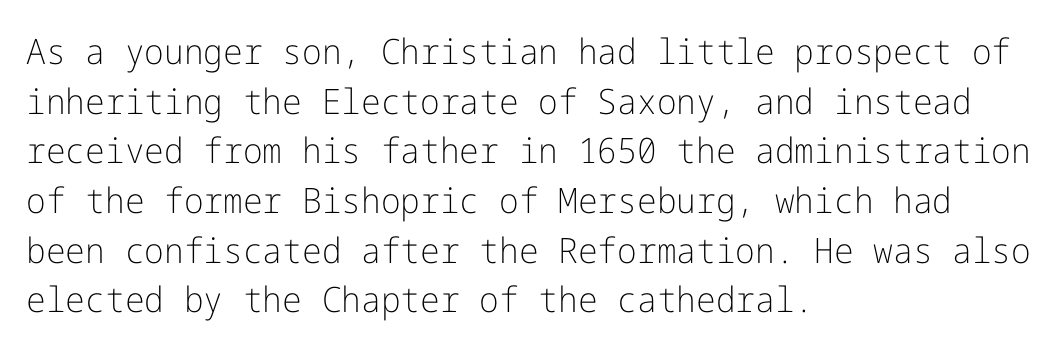
{"serif": "no", "italic": "no", "bold": "no", "weight": "light", "width": "normal", "stroke_contrast": "low", "x_height": "medium", "underline": "no", "align": "left", "line_spacing": "normal", "line_spacing_ratio": 1.42, "letter_spacing": "normal", "letter_spacing_em": 0.0, "glyph_px": 35}
